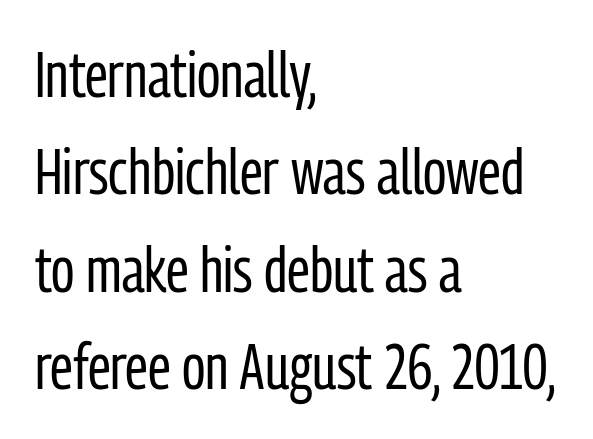
Q: Is the text bold? A: No.
Q: Is the text italic (slanted)? A: No, it is upright.
Q: Is the typeface a serif or a sans-serif typeface? A: Sans-serif.
Q: Is the text underlined? A: No.
Q: How is the paragraph aligned? A: Left-aligned.
Q: Is the spacing between letters normal or unusually wide? A: Normal.
Q: Is the spacing between lines tight, normal or loose? A: Normal.
Q: Width (condensed, normal, or wide)? A: Condensed.
Q: Stroke contrast? A: Low.
Q: x-height? A: Medium.
Q: Monospaced? A: No.
